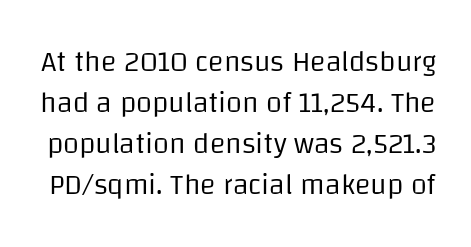
The image shows 29 px regular-weight sans-serif type, upright; set normal line spacing (1.41x), normal letter spacing, not underlined; low stroke contrast and a large x-height.
